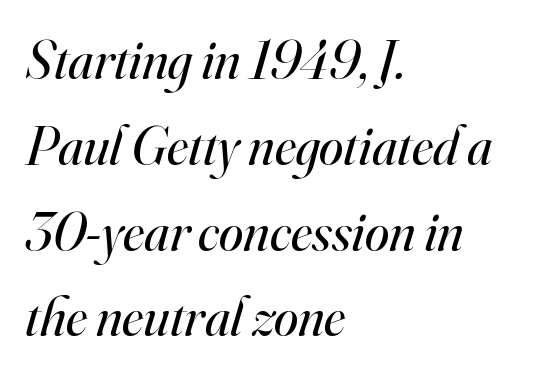
The image shows 55 px regular-weight serif type, italic (leaning right); set left-aligned, normal line spacing (1.56x), normal letter spacing, not underlined; high stroke contrast and a small x-height.
